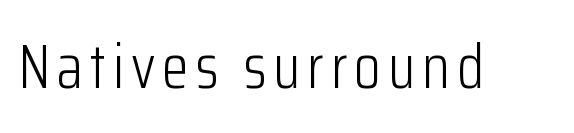
The image shows 61 px light, condensed sans-serif type, upright; set not underlined; low stroke contrast and a medium x-height.
